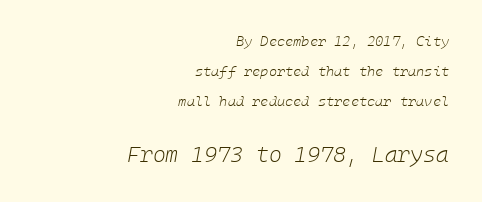
A typesetter would call this leading open, well beyond the default. A bare baseline throughout the passage. Would a proofreader flag this as italicized? Yes. Reading down the block, your eye finds every line finishing at a fixed right position.
